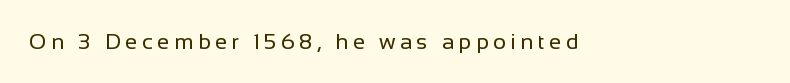
The image shows 22 px text type, upright; set unusually wide letter spacing (+0.2 em), not underlined.
